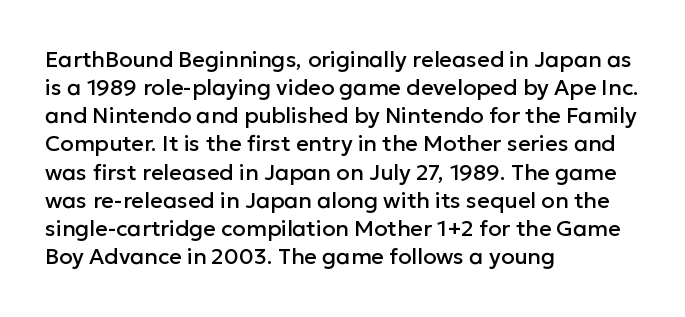
{"italic": "no", "underline": "no", "align": "left", "line_spacing": "normal", "line_spacing_ratio": 1.28, "letter_spacing": "normal", "letter_spacing_em": 0.0, "glyph_px": 22}
